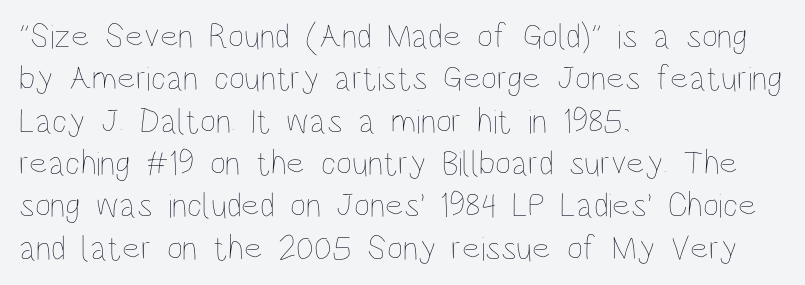
{"italic": "no", "bold": "no", "weight": "thin", "width": "condensed", "stroke_contrast": "low", "x_height": "large", "monospaced": "no", "underline": "no", "align": "left", "line_spacing_ratio": 1.21, "letter_spacing": "normal", "letter_spacing_em": 0.0, "glyph_px": 35}
